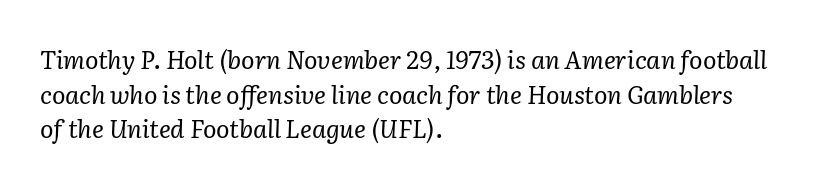
Unmarked baselines from the first word to the last. Quick note: italic. No letter is thick-stroked: the sample isn't bold. Whoever set this chose a conventional vertical rhythm. These lines keep a tight, regular rhythm from letter to letter.
